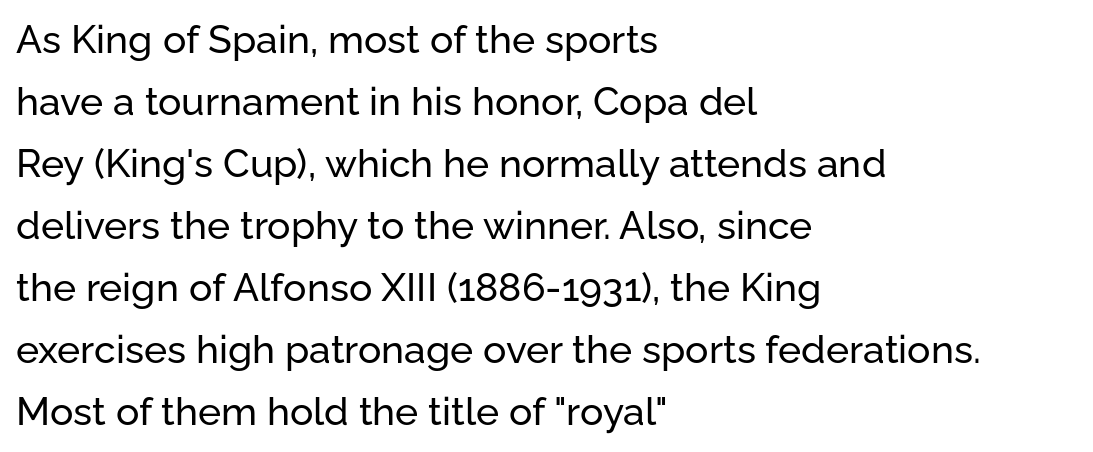
The gaps between neighbouring characters are ordinary and unremarkable. The lines in this sample share a left origin and differ only in where they stop. You could not count columns in this text — the font is proportionally spaced. The space between consecutive lines is moderate. Descenders are the only things crossing below the line. The lettering holds an erect, upright posture throughout.
